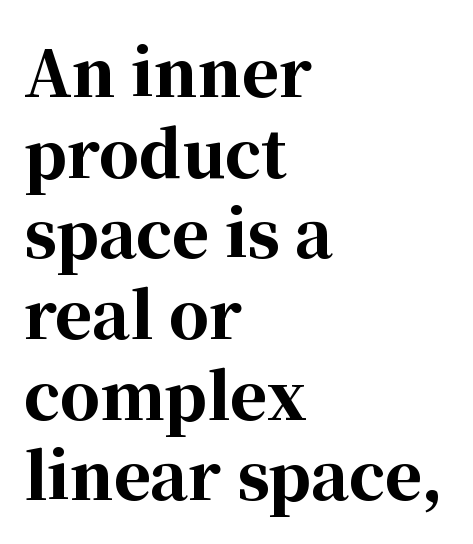
{"serif": "yes", "italic": "no", "bold": "yes", "weight": "bold", "width": "normal", "stroke_contrast": "high", "x_height": "medium", "monospaced": "no", "underline": "no", "align": "left", "line_spacing": "normal", "line_spacing_ratio": 1.28, "letter_spacing": "normal", "letter_spacing_em": 0.0, "glyph_px": 63}
